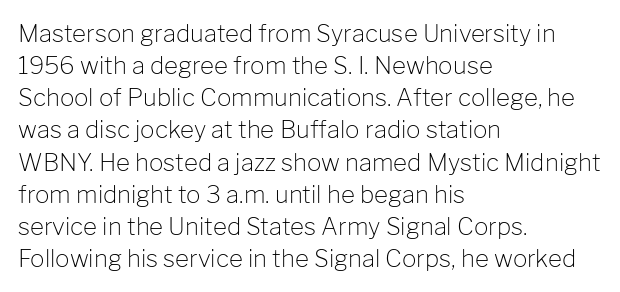
{"italic": "no", "bold": "no", "underline": "no", "align": "left", "line_spacing": "normal", "line_spacing_ratio": 1.34, "letter_spacing": "normal", "letter_spacing_em": 0.0, "glyph_px": 24}
